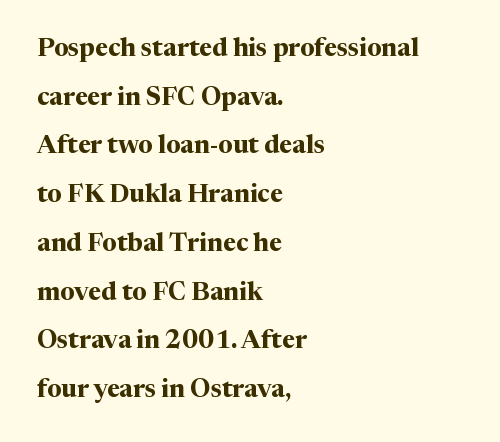
The image shows 25 px bold type, upright; set left-aligned, loose line spacing (1.95x), normal letter spacing, not underlined.
